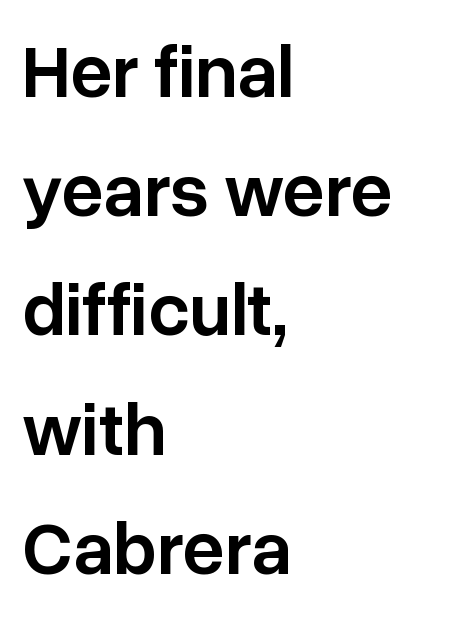
The image shows 75 px semibold sans-serif type, upright; set left-aligned, normal line spacing (1.59x), normal letter spacing, not underlined; low stroke contrast and a medium x-height.
